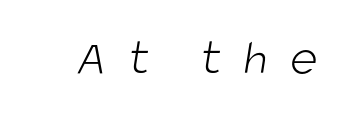
The image shows 52 px light, condensed sans-serif type; set unusually wide letter spacing (+0.42 em), not underlined; low stroke contrast and a large x-height.
